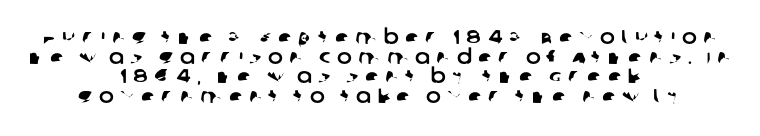
{"underline": "no", "align": "center", "line_spacing": "tight", "line_spacing_ratio": 0.98, "letter_spacing": "wide", "letter_spacing_em": 0.32, "glyph_px": 20}
